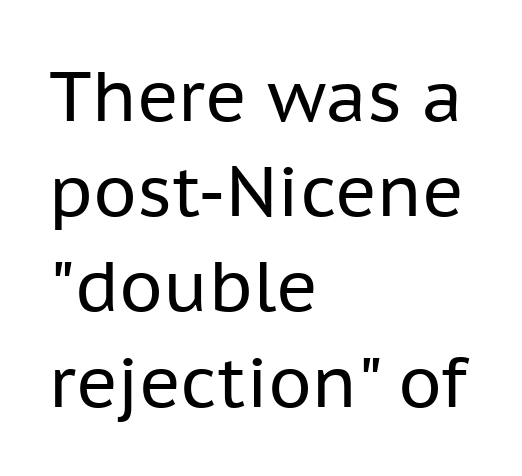
{"serif": "no", "italic": "no", "bold": "no", "weight": "regular", "width": "normal", "stroke_contrast": "low", "x_height": "medium", "monospaced": "no", "underline": "no", "align": "left", "line_spacing": "normal", "line_spacing_ratio": 1.36, "letter_spacing": "normal", "letter_spacing_em": 0.0, "glyph_px": 70}
